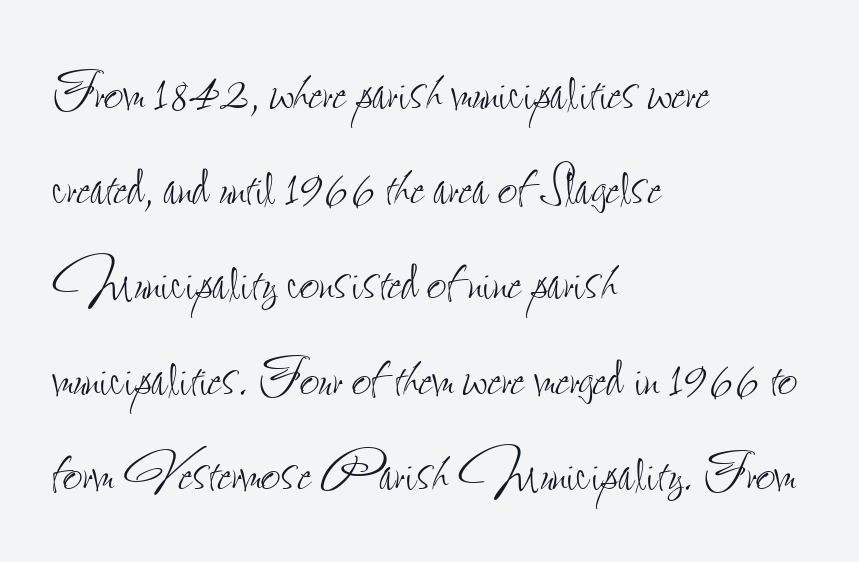
{"bold": "no", "weight": "thin", "width": "condensed", "stroke_contrast": "low", "x_height": "small", "monospaced": "no", "underline": "no", "align": "left", "line_spacing": "normal", "line_spacing_ratio": 1.38, "letter_spacing": "normal", "letter_spacing_em": 0.0, "glyph_px": 69}
